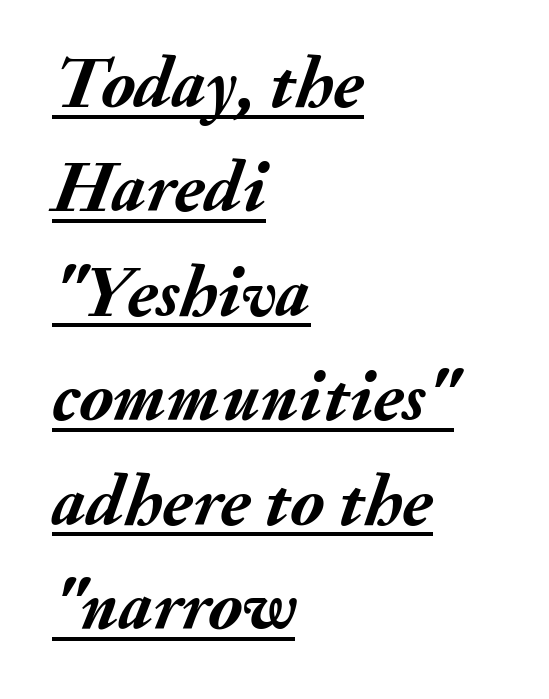
Emphasis is given by a line drawn under the lettering. Heavy-handed strokes throughout: this text is bold. Tall strokes in this sample are angled rather than plumb. These lines keep a tight, regular rhythm from letter to letter.
